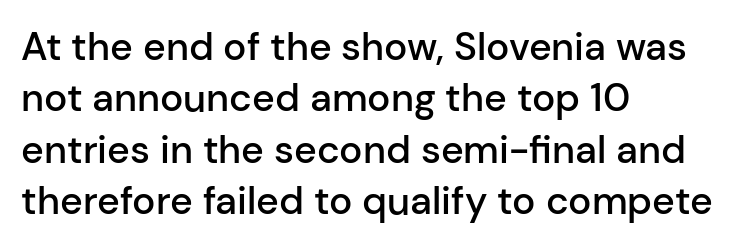
{"serif": "no", "italic": "no", "bold": "semi", "weight": "semibold", "width": "normal", "stroke_contrast": "low", "x_height": "medium", "monospaced": "no", "underline": "no", "align": "left", "line_spacing": "normal", "line_spacing_ratio": 1.32, "letter_spacing": "normal", "letter_spacing_em": 0.0, "glyph_px": 39}
